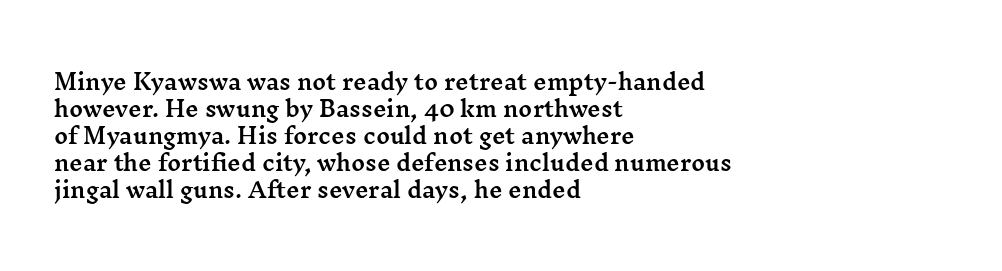
The image shows 21 px text type, upright; set left-aligned, normal line spacing (1.28x), normal letter spacing, not underlined.
